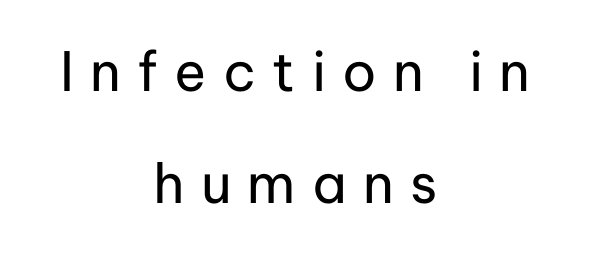
Q: Is the text bold? A: No.
Q: Is the text italic (slanted)? A: No, it is upright.
Q: Is the typeface a serif or a sans-serif typeface? A: Sans-serif.
Q: Is the text underlined? A: No.
Q: How is the paragraph aligned? A: Centered.
Q: Is the spacing between letters normal or unusually wide? A: Unusually wide.
Q: Is the spacing between lines tight, normal or loose? A: Loose.
Q: Width (condensed, normal, or wide)? A: Normal.
Q: Stroke contrast? A: Low.
Q: x-height? A: Medium.
Q: Monospaced? A: No.
